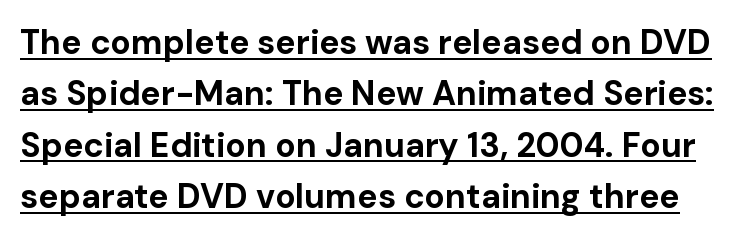
{"serif": "no", "italic": "no", "bold": "yes", "weight": "bold", "width": "normal", "stroke_contrast": "low", "x_height": "medium", "monospaced": "no", "underline": "yes", "line_spacing": "normal", "line_spacing_ratio": 1.51, "letter_spacing": "normal", "letter_spacing_em": 0.0, "glyph_px": 34}
